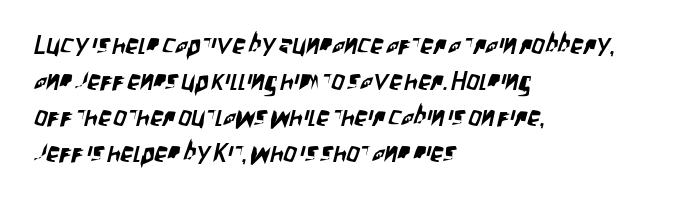
The image shows 26 px text type; set left-aligned, normal line spacing (1.38x), normal letter spacing, not underlined.
